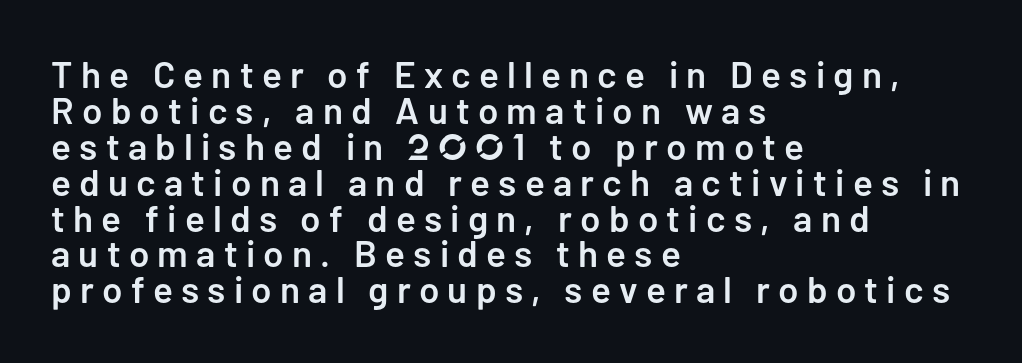
{"serif": "no", "italic": "no", "bold": "semi", "weight": "semibold", "width": "normal", "stroke_contrast": "low", "x_height": "medium", "monospaced": "no", "underline": "no", "align": "left", "line_spacing": "tight", "line_spacing_ratio": 0.97, "letter_spacing": "wide", "letter_spacing_em": 0.22, "glyph_px": 37}
